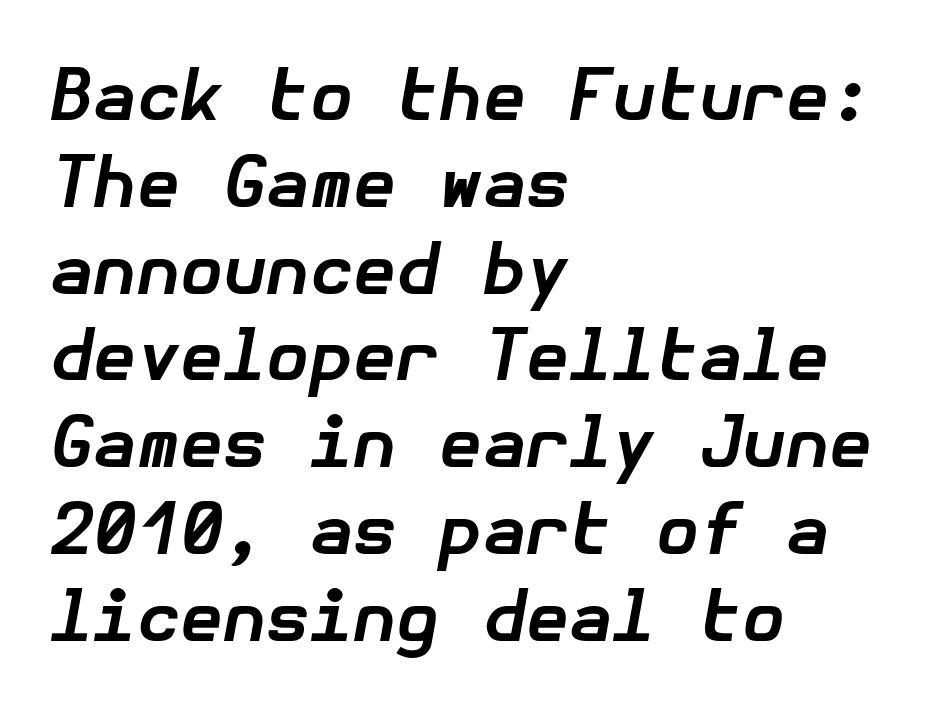
The image shows 70 px bold type, italic (leaning right); set left-aligned, line spacing 1.24x, normal letter spacing, not underlined; low stroke contrast and a medium x-height.
